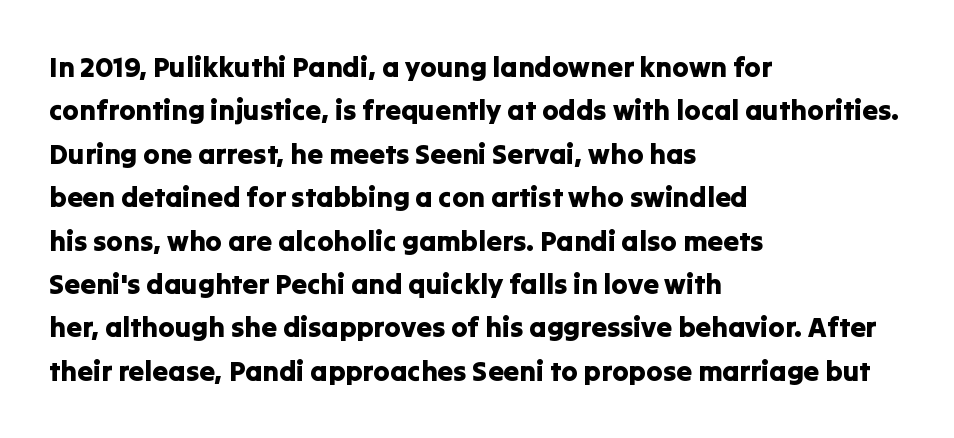
Q: Is the text italic (slanted)? A: No, it is upright.
Q: Is the typeface a serif or a sans-serif typeface? A: Sans-serif.
Q: Is the text underlined? A: No.
Q: How is the paragraph aligned? A: Left-aligned.
Q: Is the spacing between letters normal or unusually wide? A: Normal.
Q: Is the spacing between lines tight, normal or loose? A: Normal.
Q: Width (condensed, normal, or wide)? A: Normal.
Q: Stroke contrast? A: Low.
Q: x-height? A: Medium.
Q: Monospaced? A: No.
